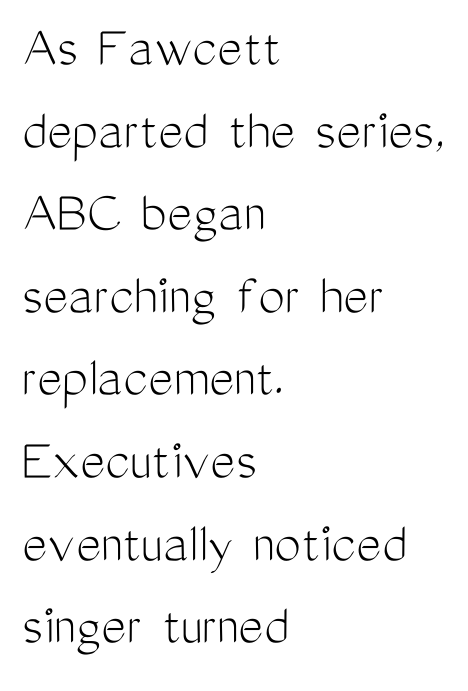
The image shows 59 px light, condensed sans-serif type, upright; set left-aligned, normal line spacing (1.4x), normal letter spacing, not underlined; medium stroke contrast and a medium x-height.
